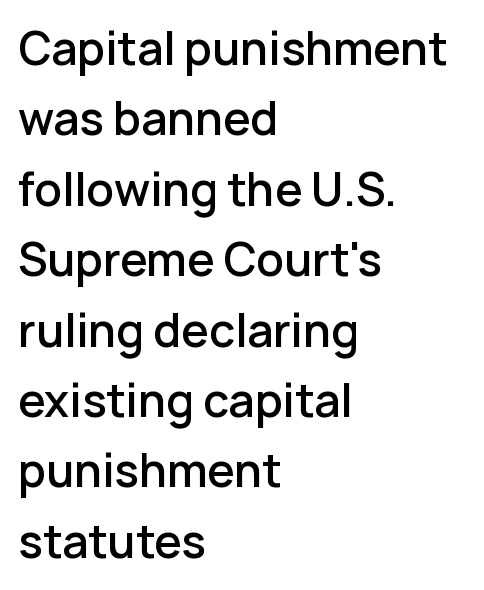
Q: Is the text bold? A: Semi-bold.
Q: Is the text italic (slanted)? A: No, it is upright.
Q: Is the typeface a serif or a sans-serif typeface? A: Sans-serif.
Q: Is the text underlined? A: No.
Q: How is the paragraph aligned? A: Left-aligned.
Q: Is the spacing between letters normal or unusually wide? A: Normal.
Q: Is the spacing between lines tight, normal or loose? A: Normal.
Q: Width (condensed, normal, or wide)? A: Normal.
Q: Stroke contrast? A: Low.
Q: x-height? A: Medium.
Q: Monospaced? A: No.
